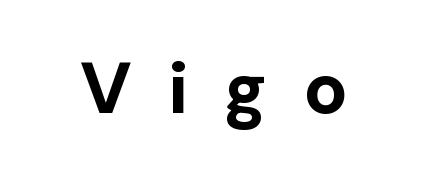
Q: Is the text bold? A: Yes.
Q: Is the text italic (slanted)? A: No, it is upright.
Q: Is the typeface a serif or a sans-serif typeface? A: Sans-serif.
Q: Is the text underlined? A: No.
Q: Is the spacing between letters normal or unusually wide? A: Unusually wide.
Q: Width (condensed, normal, or wide)? A: Normal.
Q: Stroke contrast? A: Low.
Q: x-height? A: Medium.
Q: Monospaced? A: No.
